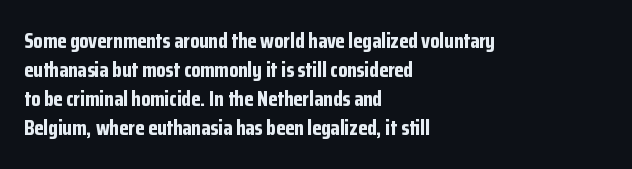
The image shows 21 px bold type, upright; set left-aligned, normal line spacing (1.38x), normal letter spacing, not underlined.
